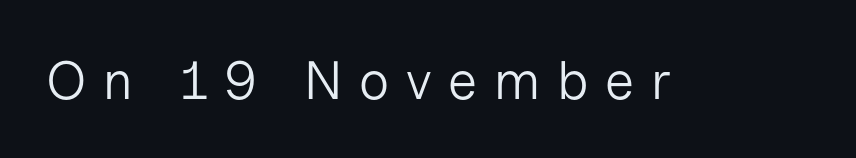
The typeface chosen for these lines omits serifs. Letters have the restrained weight of plain body copy at most. Here the designer chose a conventional face with non-uniform glyph widths. This sample uses expanded letter spacing, leaving extra air between glyphs. The font's upright variant was chosen for this text.
